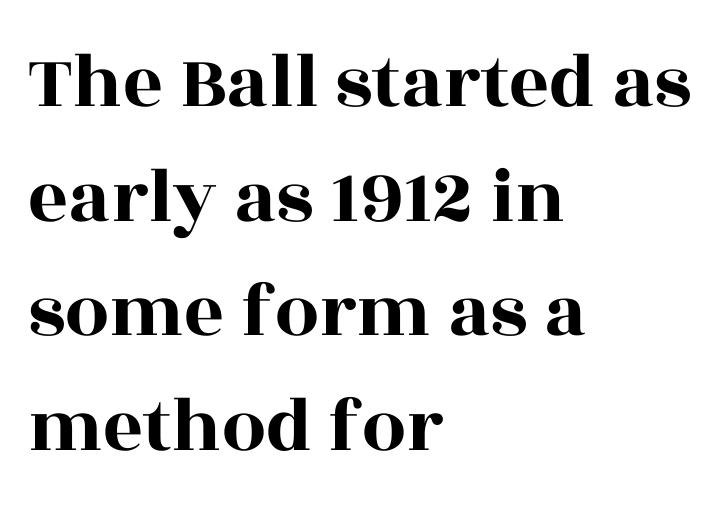
The leading is moderate, giving the passage an even texture. Students, note that the glyphs here touch the page at normal intervals. Check where the strokes stop: tiny serifs finish them off. The glyphs are unaccompanied by any horizontal stroke below them.
